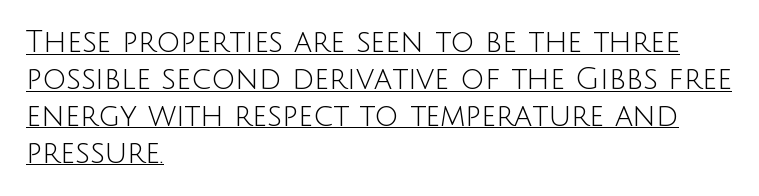
Q: Is the text bold? A: No.
Q: Is the text italic (slanted)? A: No, it is upright.
Q: Is the typeface a serif or a sans-serif typeface? A: Sans-serif.
Q: Is the text underlined? A: Yes.
Q: How is the paragraph aligned? A: Left-aligned.
Q: Is the spacing between letters normal or unusually wide? A: Normal.
Q: Width (condensed, normal, or wide)? A: Normal.
Q: Stroke contrast? A: Low.
Q: x-height? A: Large.
Q: Monospaced? A: No.
